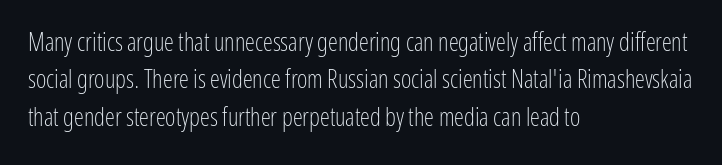
In CSS terms this would be text-align: left. Descenders are the only things crossing below the line. One glance says typical: line gaps are just what's usual. This is the regular roman posture of the typeface.
